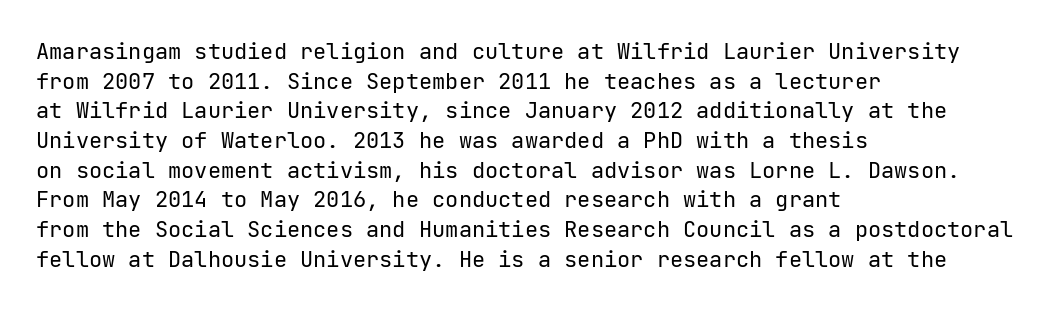
Unmarked baselines from the first word to the last. The designer left line spacing at the default. The rendering anchors every line to the left-hand side. The gaps between neighbouring characters are ordinary and unremarkable. The type sits square on the baseline with zero lean.
